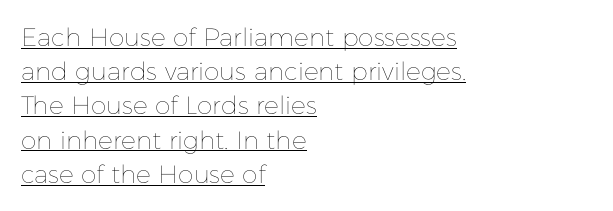
The image shows 25 px text type, upright; set left-aligned, normal line spacing (1.37x), normal letter spacing, underlined.
